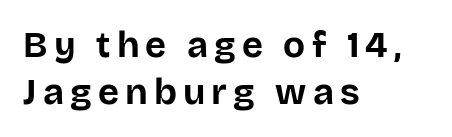
{"serif": "no", "italic": "no", "bold": "yes", "weight": "bold", "width": "normal", "stroke_contrast": "low", "x_height": "large", "monospaced": "no", "underline": "no", "align": "left", "line_spacing": "normal", "line_spacing_ratio": 1.3, "glyph_px": 36}
